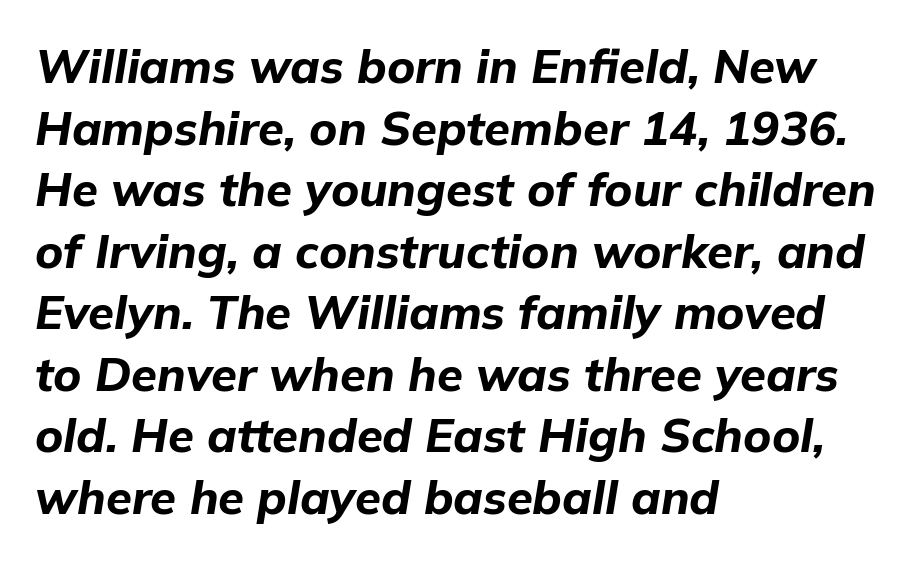
{"italic": "yes", "lean": "right", "slant_degrees": 9, "bold": "yes", "weight": "bold", "width": "normal", "stroke_contrast": "low", "x_height": "medium", "monospaced": "no", "underline": "no", "align": "left", "line_spacing": "normal", "line_spacing_ratio": 1.31, "letter_spacing": "normal", "letter_spacing_em": 0.0, "glyph_px": 47}
